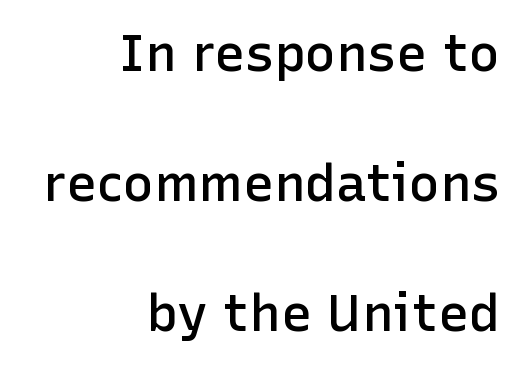
The passage shown is not underscored anywhere. The strokes are fattened partway — semibold, not bold. You could call the tracking neutral — neither tight nor loose. Vertically, the passage feels expansive, rows floating well apart. If you drew a ruler down the right edge, every line would touch it.
